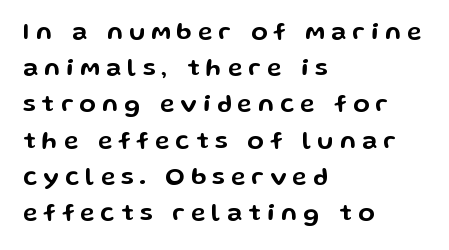
The image shows 24 px text type, upright; set left-aligned, normal line spacing (1.51x), unusually wide letter spacing (+0.26 em), not underlined.
